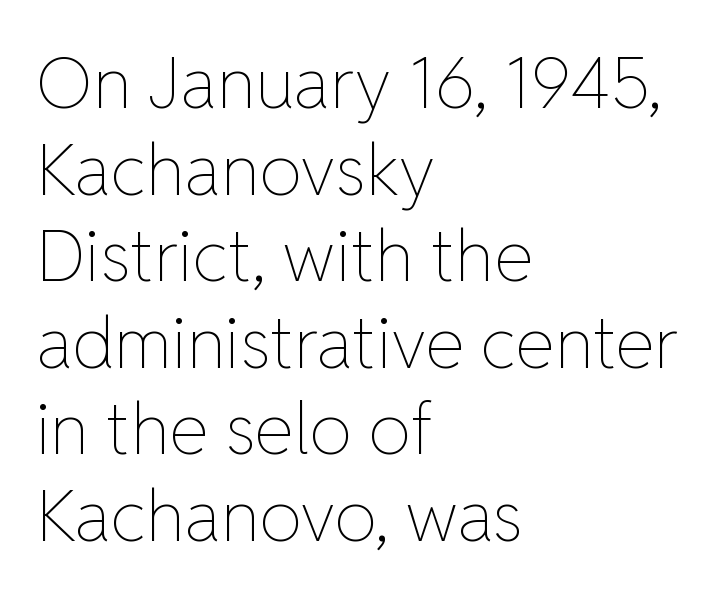
Q: Is the text bold? A: No.
Q: Is the text italic (slanted)? A: No, it is upright.
Q: Is the text underlined? A: No.
Q: How is the paragraph aligned? A: Left-aligned.
Q: Is the spacing between letters normal or unusually wide? A: Normal.
Q: Width (condensed, normal, or wide)? A: Normal.
Q: Stroke contrast? A: Low.
Q: x-height? A: Medium.
Q: Monospaced? A: No.
